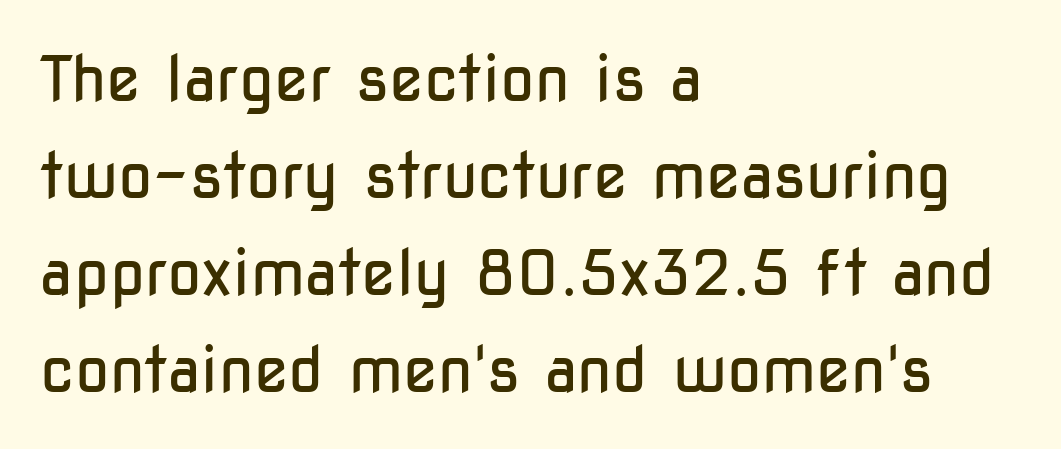
This sample has the flowing, uneven cadence of proportional lettering. The specimen reads as upright at a glance. Weight: in the light-to-regular range. Default kerning and tracking; the words read as compact shapes.
